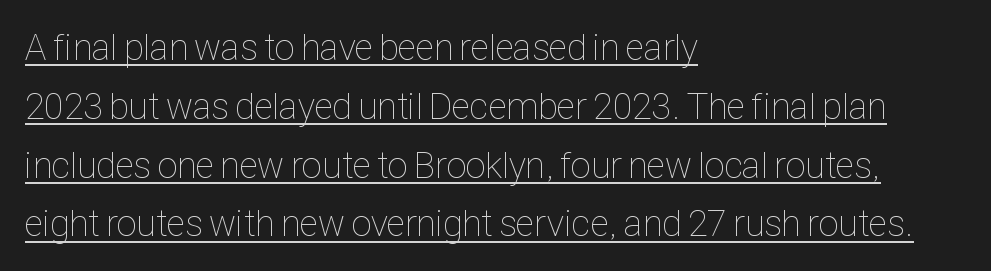
Line starts are locked; line ends wander. The leading is moderate, giving the passage an even texture. Italic: no, the glyphs are upright roman. Stroke thickness stays within the range of a standard reading face or lighter. Think of a printed novel: that variable character pitch is what you see here.
